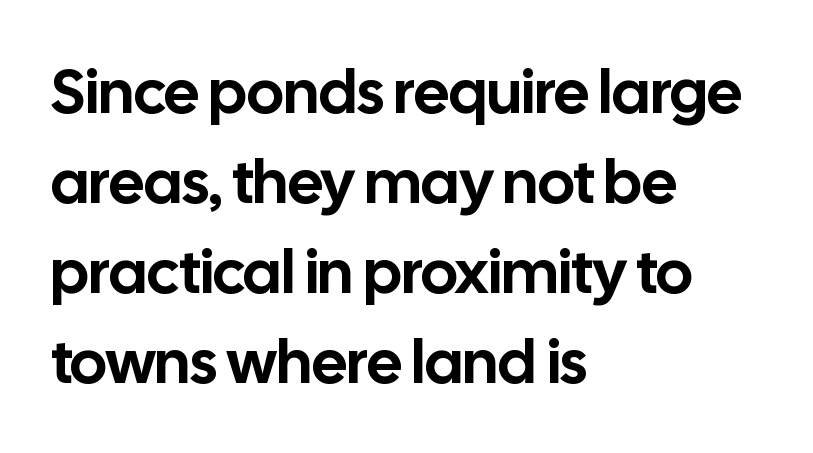
The font family rendered here belongs to the sans-serif group. Rows of type keep a routine distance in the vertical direction. Glyph-to-glyph distance matches everyday printed text. Ascenders rise straight up at ninety degrees.
